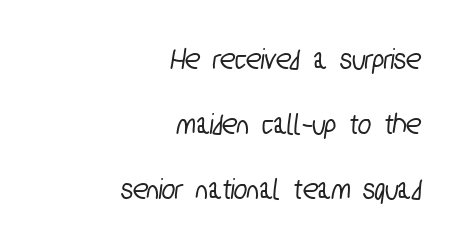
Q: Is the typeface a serif or a sans-serif typeface? A: Sans-serif.
Q: Is the text underlined? A: No.
Q: How is the paragraph aligned? A: Right-aligned.
Q: Is the spacing between letters normal or unusually wide? A: Normal.
Q: Is the spacing between lines tight, normal or loose? A: Loose.
Q: Width (condensed, normal, or wide)? A: Condensed.
Q: Stroke contrast? A: Low.
Q: x-height? A: Medium.
Q: Monospaced? A: No.
